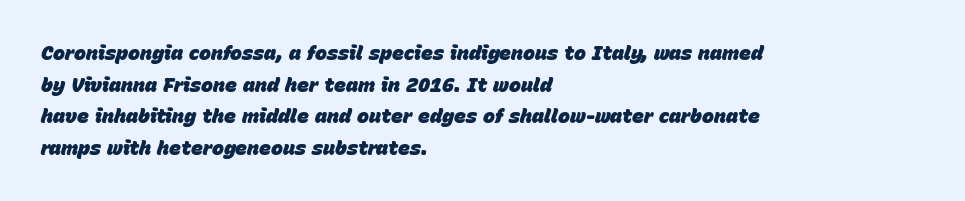
The passage shown is not underscored anywhere. The font is running at its bold setting. Compared with a centered layout, this one pins lines to the left instead. Observe the ordinary spacing: letters are neighbours, not strangers.
